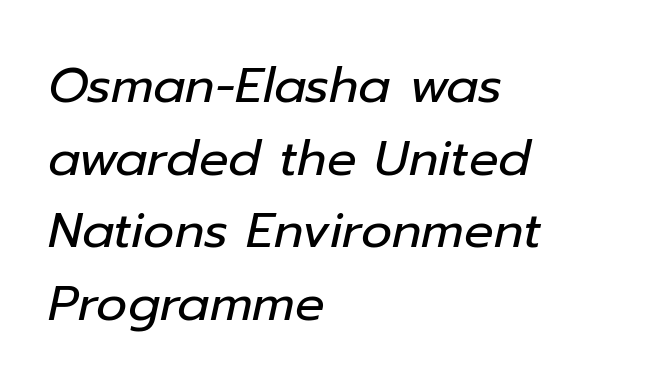
{"italic": "yes", "lean": "right", "slant_degrees": 12, "bold": "no", "weight": "regular", "width": "normal", "stroke_contrast": "low", "x_height": "medium", "monospaced": "no", "underline": "no", "align": "left", "line_spacing": "normal", "line_spacing_ratio": 1.48, "letter_spacing": "normal", "letter_spacing_em": 0.0, "glyph_px": 49}
